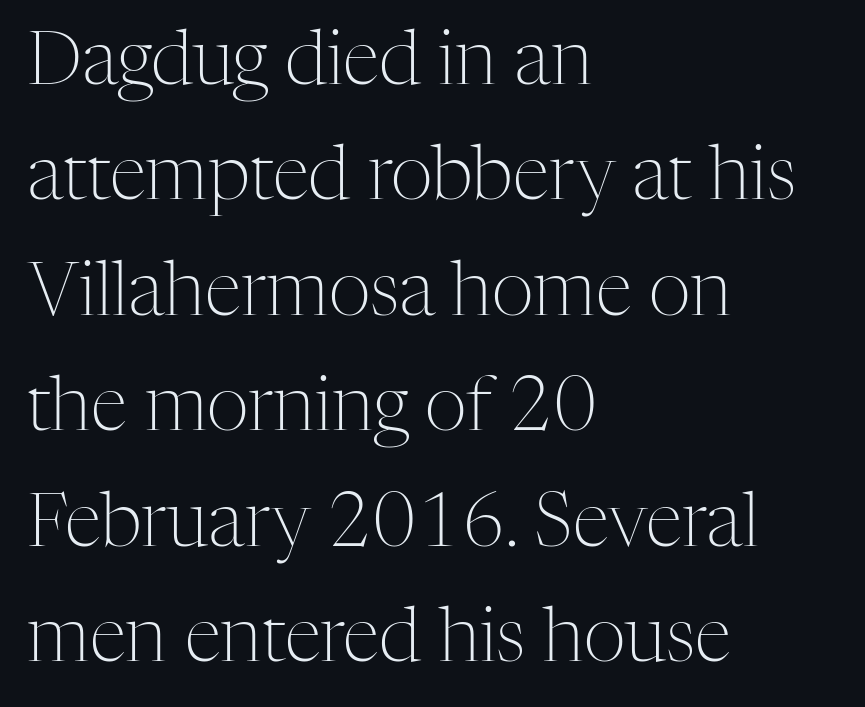
{"serif": "yes", "italic": "no", "bold": "no", "weight": "light", "width": "normal", "stroke_contrast": "medium", "x_height": "medium", "monospaced": "no", "underline": "no", "align": "left", "line_spacing": "normal", "line_spacing_ratio": 1.56, "letter_spacing": "normal", "letter_spacing_em": 0.0, "glyph_px": 74}
